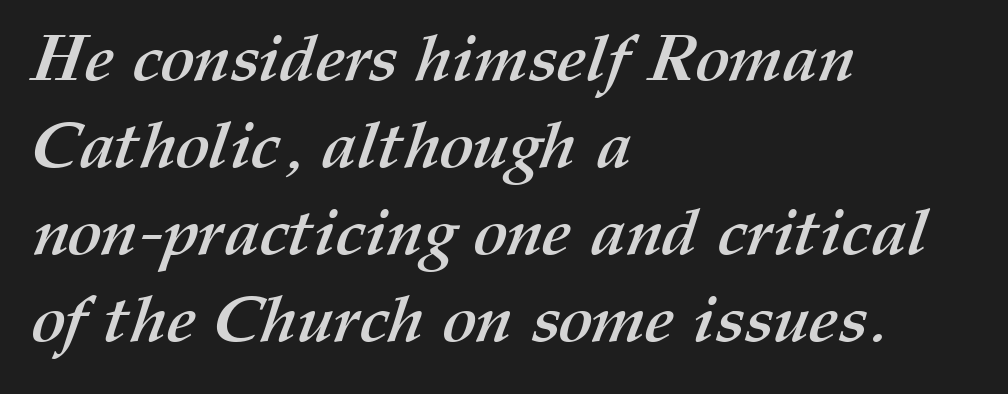
Every letter is thick-stroked: bold, no question. The passage shown is typed in a proportional face where columns would drift. In terms of letterspacing, this is plain default setting. The gap between lines stays unmarked.
